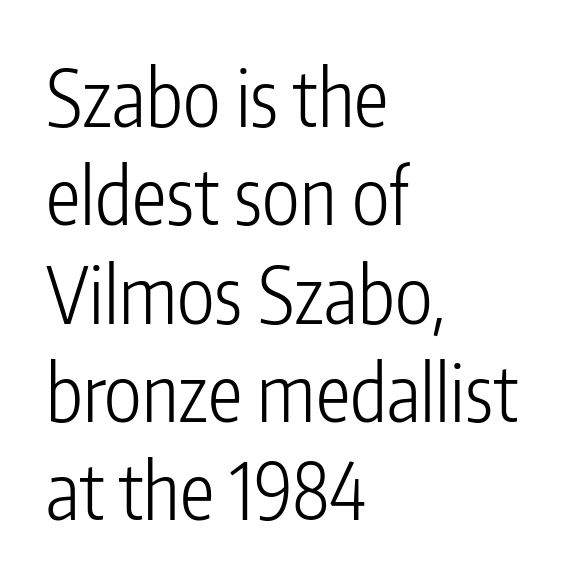
Tall strokes in this sample are plumb rather than angled. The space beneath each line is pristine and unruled. Observe the ordinary spacing: letters are neighbours, not strangers. The passage shown is typed in a proportional face where columns would drift. You can tell from the bare stems that sans-serif type was used. Horizontal alignment here is leftward, the default for most running prose.
